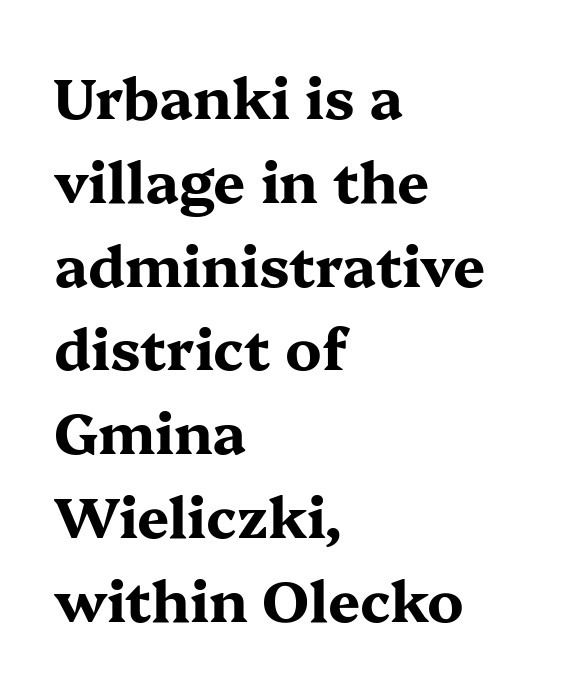
The image shows 57 px bold, wide serif type, upright; set left-aligned, normal line spacing (1.47x), normal letter spacing, not underlined; medium stroke contrast and a medium x-height.
